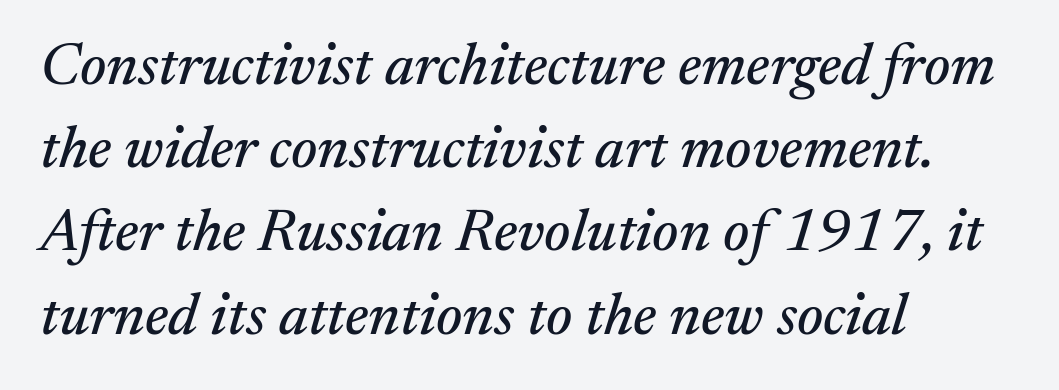
The image shows 59 px serif type, italic (leaning right); set left-aligned, normal line spacing (1.41x), normal letter spacing, not underlined; medium stroke contrast and a medium x-height.
